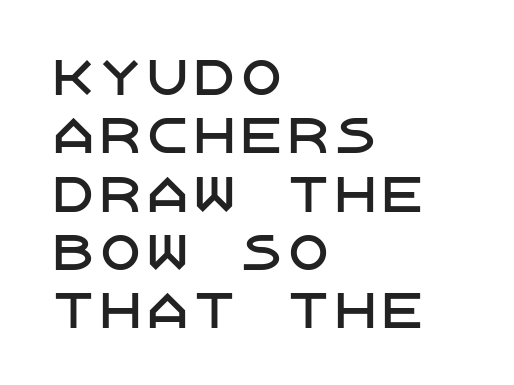
Q: Is the text italic (slanted)? A: No, it is upright.
Q: Is the typeface a serif or a sans-serif typeface? A: Sans-serif.
Q: Is the text underlined? A: No.
Q: How is the paragraph aligned? A: Left-aligned.
Q: Is the spacing between letters normal or unusually wide? A: Normal.
Q: Width (condensed, normal, or wide)? A: Normal.
Q: Stroke contrast? A: Low.
Q: x-height? A: Large.
